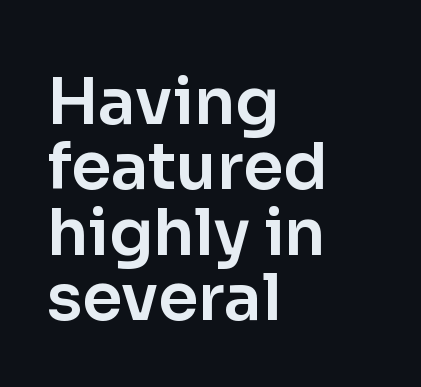
Q: Is the text italic (slanted)? A: No, it is upright.
Q: Is the typeface a serif or a sans-serif typeface? A: Sans-serif.
Q: Is the text underlined? A: No.
Q: How is the paragraph aligned? A: Left-aligned.
Q: Is the spacing between letters normal or unusually wide? A: Normal.
Q: Is the spacing between lines tight, normal or loose? A: Tight.
Q: Width (condensed, normal, or wide)? A: Normal.
Q: Stroke contrast? A: Low.
Q: x-height? A: Medium.
Q: Monospaced? A: No.
